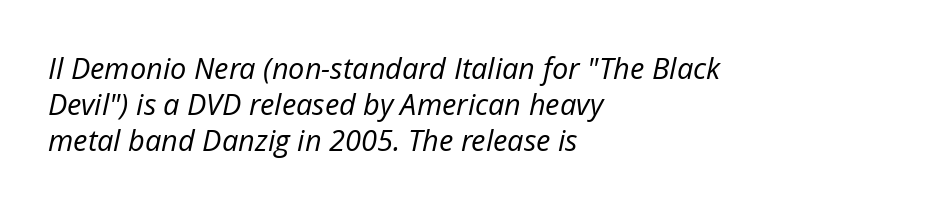
Nobody touched the tracking dial on this one. The letters look calm and open, with moderate or lighter stems. The words here are not underlined. Looks like regular typesetting: each glyph gets only the width it needs. The passage is arranged the way most books set body copy — flush left. When letters slant like this, we call the style italic.
